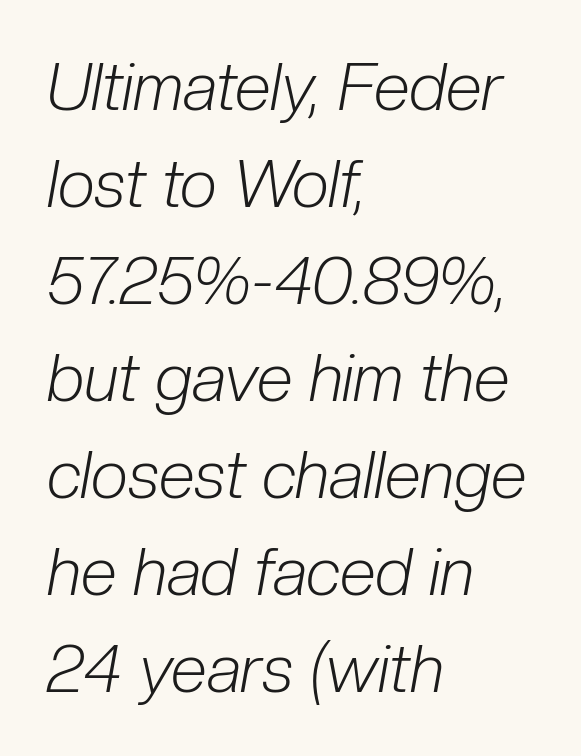
Q: Is the text bold? A: No.
Q: Is the text italic (slanted)? A: Yes, it leans right by about 10 degrees.
Q: Is the text underlined? A: No.
Q: How is the paragraph aligned? A: Left-aligned.
Q: Is the spacing between letters normal or unusually wide? A: Normal.
Q: Is the spacing between lines tight, normal or loose? A: Normal.
Q: Width (condensed, normal, or wide)? A: Condensed.
Q: Stroke contrast? A: Low.
Q: x-height? A: Medium.
Q: Monospaced? A: No.
